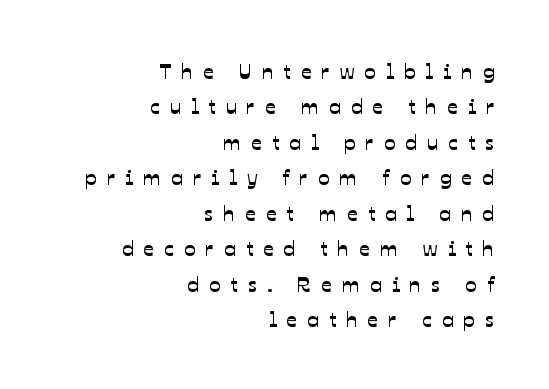
Q: Is the text underlined? A: No.
Q: How is the paragraph aligned? A: Right-aligned.
Q: Is the spacing between letters normal or unusually wide? A: Unusually wide.
Q: Is the spacing between lines tight, normal or loose? A: Normal.
